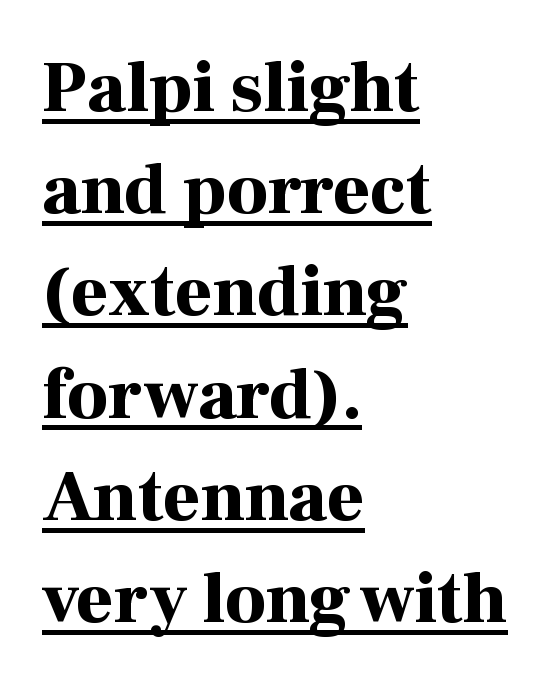
The image shows 72 px bold serif type, upright; set left-aligned, normal line spacing (1.42x), normal letter spacing, underlined; high stroke contrast and a medium x-height.
